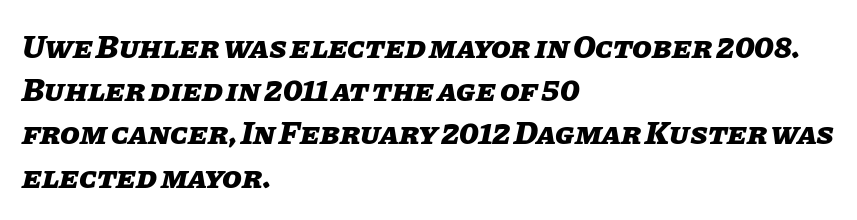
Q: Is the text bold? A: Yes.
Q: Is the text italic (slanted)? A: Yes, it leans right by about 11 degrees.
Q: Is the text underlined? A: No.
Q: How is the paragraph aligned? A: Left-aligned.
Q: Is the spacing between letters normal or unusually wide? A: Normal.
Q: Is the spacing between lines tight, normal or loose? A: Normal.
Q: Width (condensed, normal, or wide)? A: Normal.
Q: Stroke contrast? A: Low.
Q: x-height? A: Large.
Q: Monospaced? A: No.
